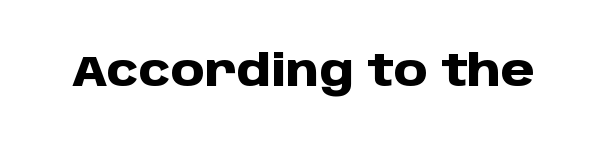
The image shows 43 px heavy sans-serif type, upright; set normal letter spacing, not underlined; low stroke contrast and a large x-height.
